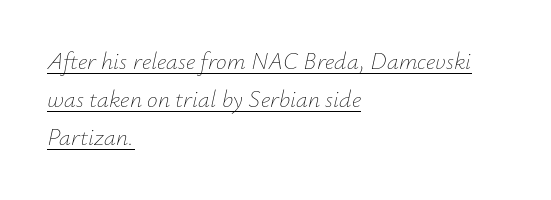
The sample's only ornament is a line tracing under the words. The paragraph has a hard left edge and a soft right edge. This block has exactly the height ordinary leading produces. The axis of the letterforms is tilted away from vertical. There is no visible air inserted between adjacent glyphs.
